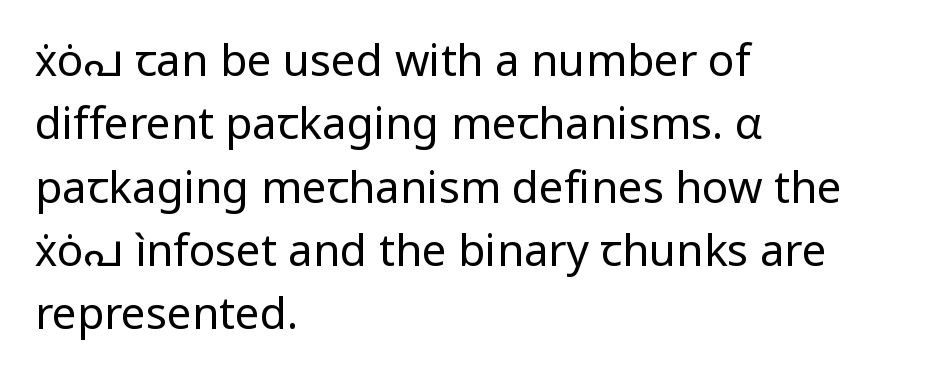
Does extra space separate the letters? No, they use regular spacing. This sample keeps an unexceptional amount of space between lines. The face used here is proportionally spaced, like ordinary book or web type. Short and long lines alike share a common starting point at left. Every character sits straight up, as roman type does. Each stroke keeps to a modest, everyday thickness or less.
